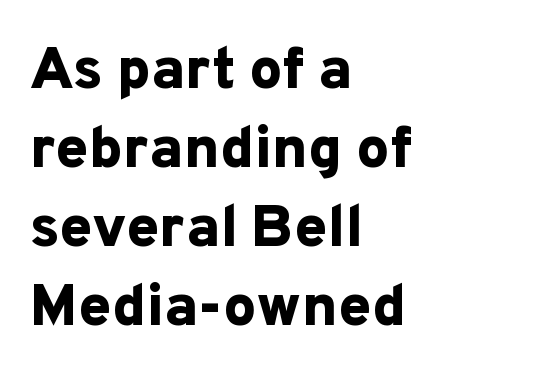
The image shows 59 px bold sans-serif type, upright; set left-aligned, normal line spacing (1.34x), normal letter spacing, not underlined; low stroke contrast and a medium x-height.
